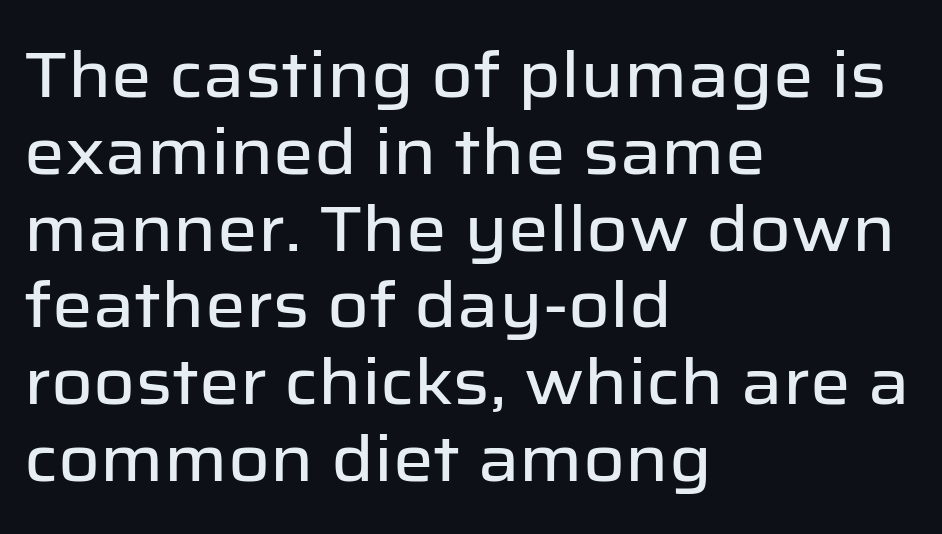
{"serif": "no", "italic": "no", "width": "normal", "stroke_contrast": "low", "x_height": "medium", "monospaced": "no", "underline": "no", "align": "left", "line_spacing_ratio": 1.2, "letter_spacing": "normal", "letter_spacing_em": 0.0, "glyph_px": 64}
